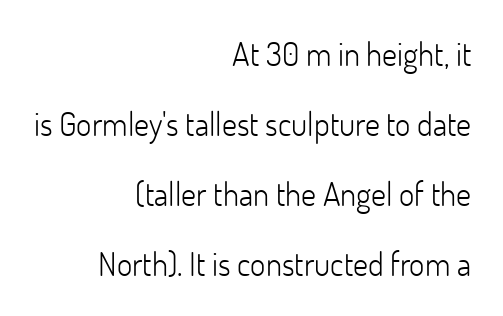
{"serif": "no", "italic": "no", "bold": "no", "weight": "light", "width": "normal", "stroke_contrast": "low", "x_height": "small", "monospaced": "no", "underline": "no", "align": "right", "line_spacing": "loose", "line_spacing_ratio": 2.12, "letter_spacing": "normal", "letter_spacing_em": 0.0, "glyph_px": 33}
